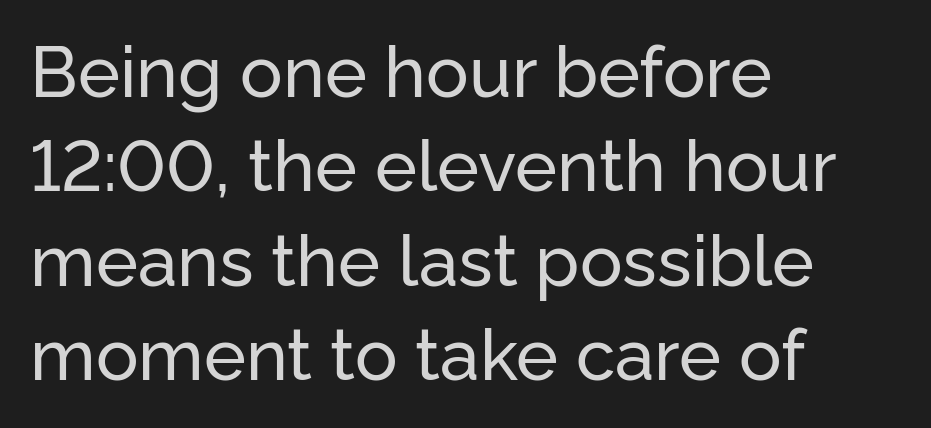
This sample has the flowing, uneven cadence of proportional lettering. Caption: standard tracking, unaltered. Left-aligned paragraph, ragged on the right. In terms of posture, this sample is upright. Reading down the column, the eye jumps a familiar distance to each next line. The glyphs are unaccompanied by any horizontal stroke below them.
